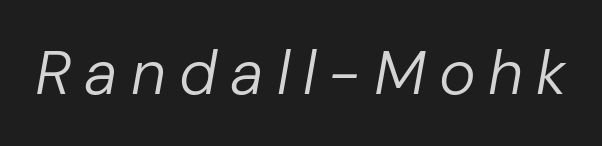
Q: Is the text bold? A: No.
Q: Is the text italic (slanted)? A: Yes, it leans right by about 10 degrees.
Q: Is the text underlined? A: No.
Q: Is the spacing between letters normal or unusually wide? A: Unusually wide.
Q: Width (condensed, normal, or wide)? A: Normal.
Q: Stroke contrast? A: Low.
Q: x-height? A: Medium.
Q: Monospaced? A: No.
